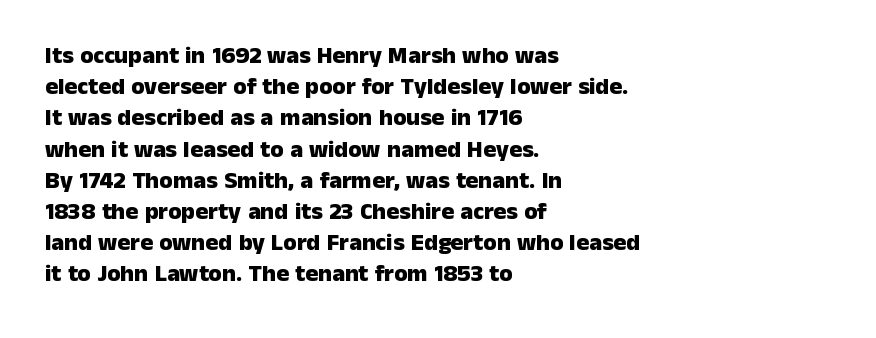
{"italic": "no", "bold": "yes", "underline": "no", "align": "left", "line_spacing": "normal", "line_spacing_ratio": 1.3, "letter_spacing": "normal", "letter_spacing_em": 0.0, "glyph_px": 24}
